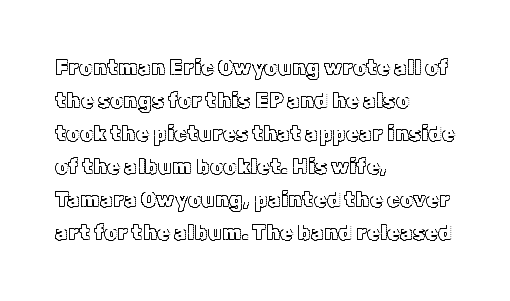
Q: Is the text italic (slanted)? A: No, it is upright.
Q: Is the text underlined? A: No.
Q: How is the paragraph aligned? A: Left-aligned.
Q: Is the spacing between letters normal or unusually wide? A: Normal.
Q: Is the spacing between lines tight, normal or loose? A: Normal.
